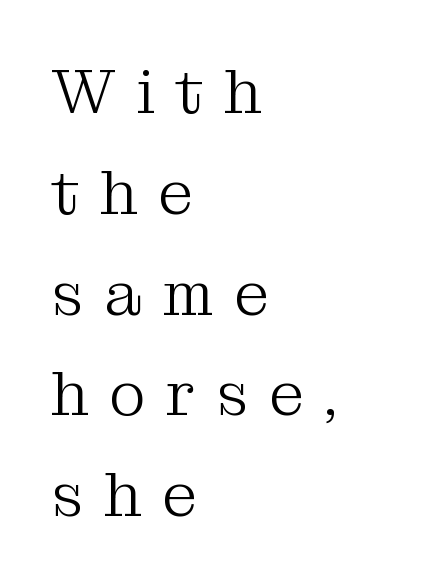
The weight would be labelled regular, book, light, or lighter still. Does the lettering tilt? It doesn't — this is upright. Horizontal alignment here is leftward, the default for most running prose. A serif font was chosen for this passage. The specimen omits any rule beneath the text block's lines. Spacing verdict: proportional, widths tailored to each character.
